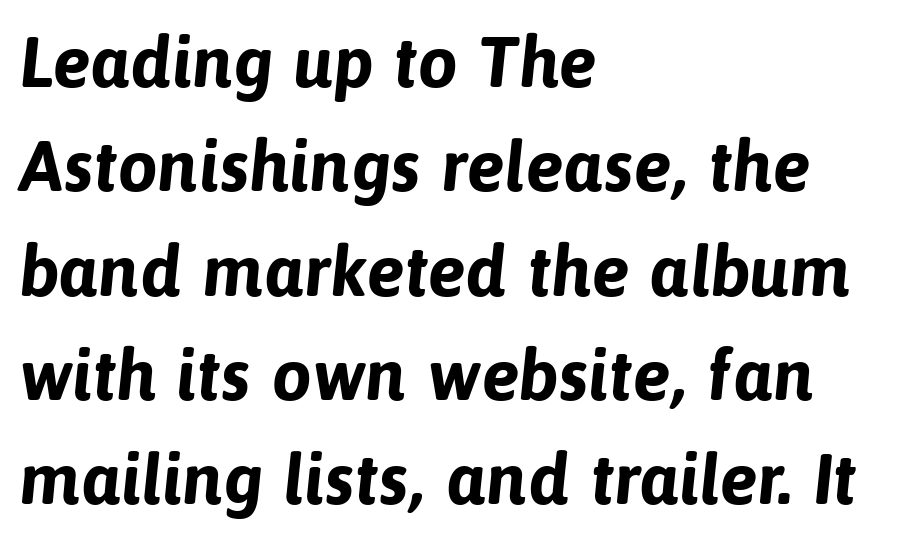
Students, note that the glyphs here touch the page at normal intervals. Each glyph is drawn with heavy, bold strokes. If you drew a ruler down the left edge, every line would touch it. This sample has the flowing, uneven cadence of proportional lettering. Does the leading feel generous? No, just average. A bare baseline throughout the passage.
